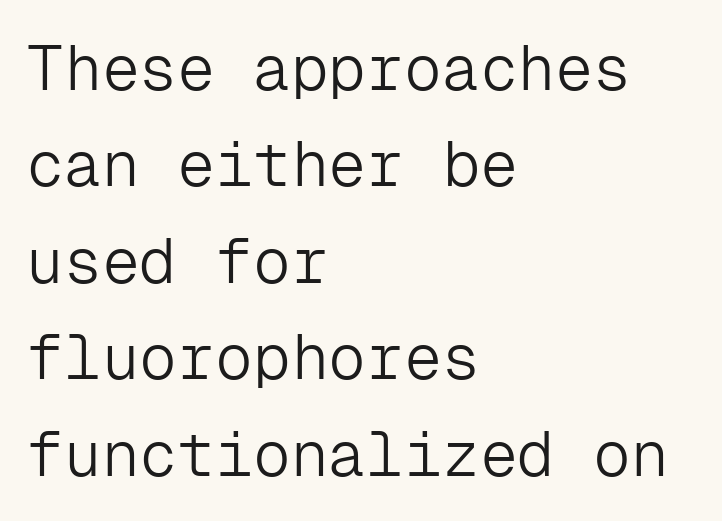
Q: Is the text bold? A: No.
Q: Is the text italic (slanted)? A: No, it is upright.
Q: Is the typeface a serif or a sans-serif typeface? A: Sans-serif.
Q: Is the text underlined? A: No.
Q: How is the paragraph aligned? A: Left-aligned.
Q: Is the spacing between letters normal or unusually wide? A: Normal.
Q: Is the spacing between lines tight, normal or loose? A: Normal.
Q: Width (condensed, normal, or wide)? A: Normal.
Q: Stroke contrast? A: Low.
Q: x-height? A: Medium.
Q: Monospaced? A: Yes.
